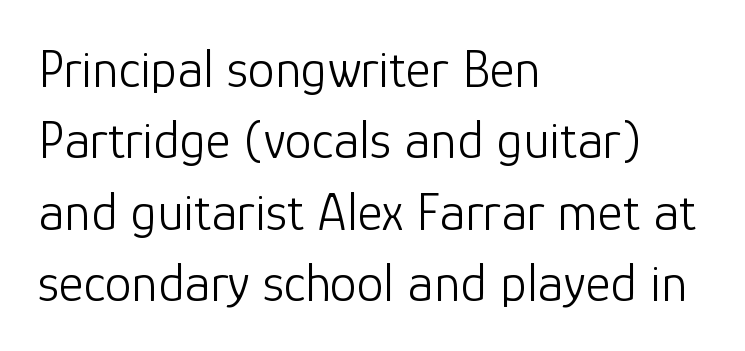
Q: Is the text bold? A: No.
Q: Is the text italic (slanted)? A: No, it is upright.
Q: Is the typeface a serif or a sans-serif typeface? A: Sans-serif.
Q: Is the text underlined? A: No.
Q: How is the paragraph aligned? A: Left-aligned.
Q: Is the spacing between letters normal or unusually wide? A: Normal.
Q: Is the spacing between lines tight, normal or loose? A: Normal.
Q: Width (condensed, normal, or wide)? A: Normal.
Q: Stroke contrast? A: Low.
Q: x-height? A: Medium.
Q: Monospaced? A: No.
